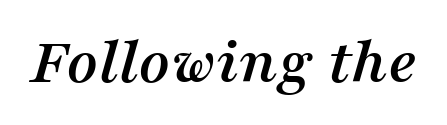
Q: Is the text italic (slanted)? A: Yes, it leans right by about 16 degrees.
Q: Is the typeface a serif or a sans-serif typeface? A: Serif.
Q: Is the text underlined? A: No.
Q: Is the spacing between letters normal or unusually wide? A: Normal.
Q: Width (condensed, normal, or wide)? A: Normal.
Q: Stroke contrast? A: Medium.
Q: x-height? A: Medium.
Q: Monospaced? A: No.
